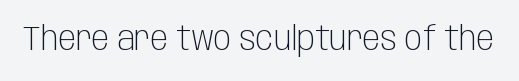
This rendering features lettering with no underline. If you drew a line through each stem, it would be perfectly vertical. Spacing verdict: proportional, widths tailored to each character. The horizontal fit of the characters is conventional and even. Unlike a traditional serif, this face leaves its strokes unadorned. Ink coverage per letter is moderate at most.
